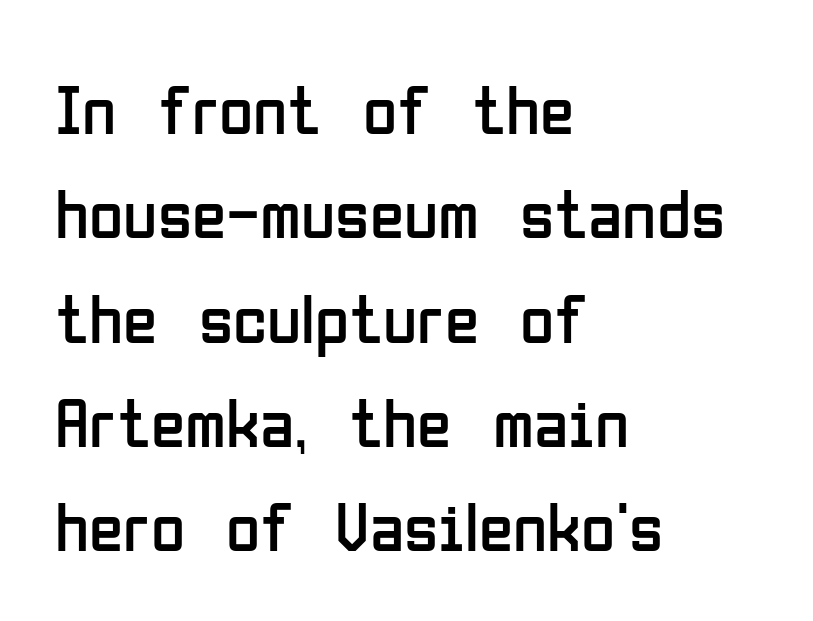
The image shows 70 px regular-weight, condensed sans-serif type, upright; set left-aligned, normal line spacing (1.49x), normal letter spacing, not underlined; low stroke contrast and a medium x-height.
